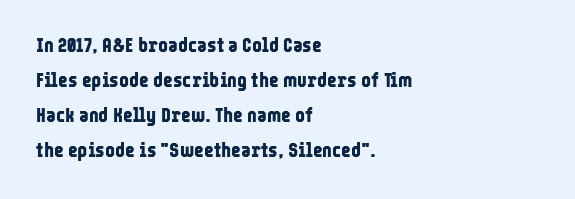
The passage shown stacks its lines at a standard gap. Each row of text sits above clean, open space. The tracking reads as untouched default to a designer's eye. Short and long lines alike share a common starting point at left. Posture: straight, roman, zero tilt.
